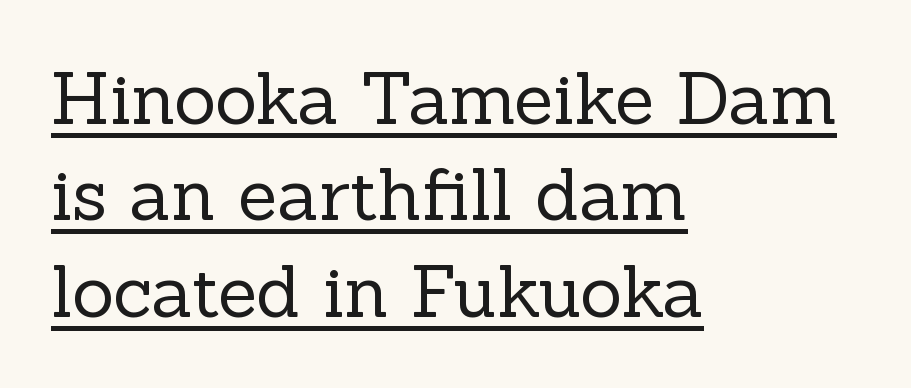
{"serif": "yes", "italic": "no", "bold": "no", "weight": "regular", "width": "normal", "x_height": "medium", "monospaced": "no", "underline": "yes", "align": "left", "line_spacing": "normal", "line_spacing_ratio": 1.34, "letter_spacing": "normal", "letter_spacing_em": 0.0, "glyph_px": 72}
